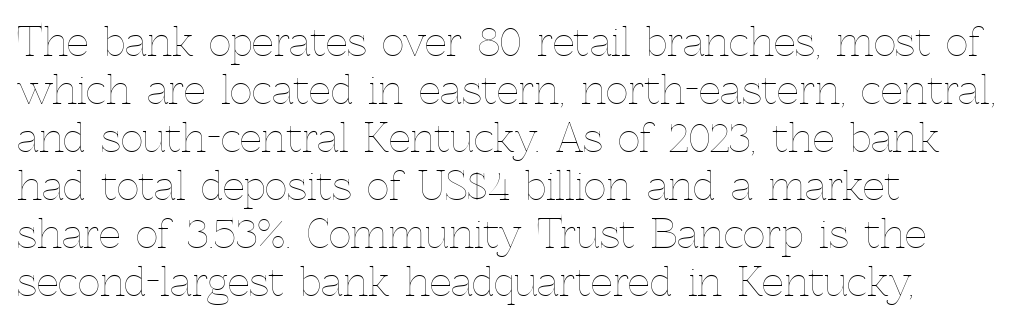
{"italic": "no", "bold": "no", "weight": "thin", "width": "normal", "x_height": "medium", "monospaced": "no", "underline": "no", "align": "left", "line_spacing_ratio": 1.23, "letter_spacing": "normal", "letter_spacing_em": 0.0, "glyph_px": 39}
